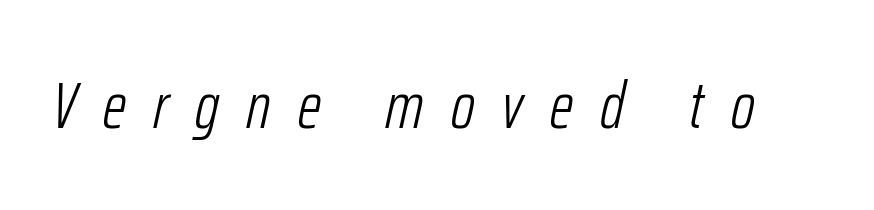
{"italic": "yes", "lean": "right", "slant_degrees": 12, "bold": "no", "weight": "light", "width": "condensed", "stroke_contrast": "low", "x_height": "medium", "monospaced": "no", "underline": "no", "letter_spacing": "wide", "letter_spacing_em": 0.41, "glyph_px": 66}
